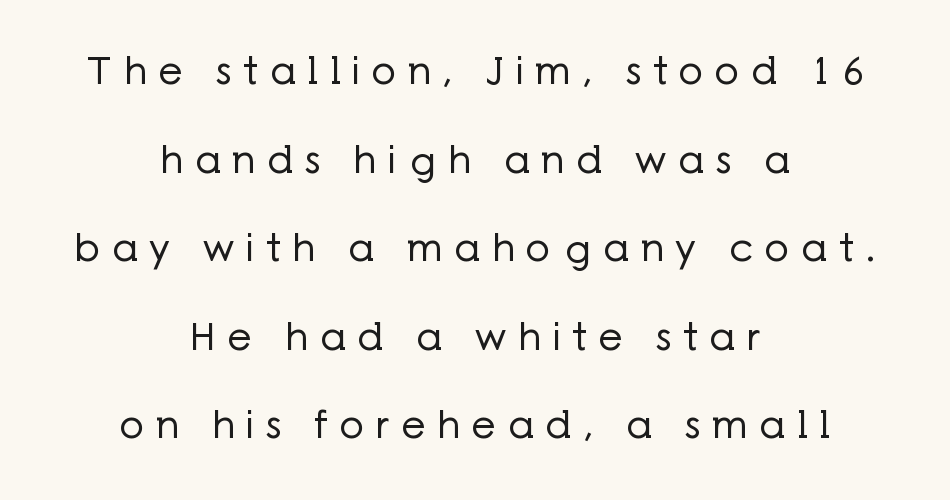
Does extra space separate the letters? Yes, quite a lot of it. If you drew a line through each stem, it would be perfectly vertical. Weight: in the light-to-regular range. The strip under each line holds only bare page.
